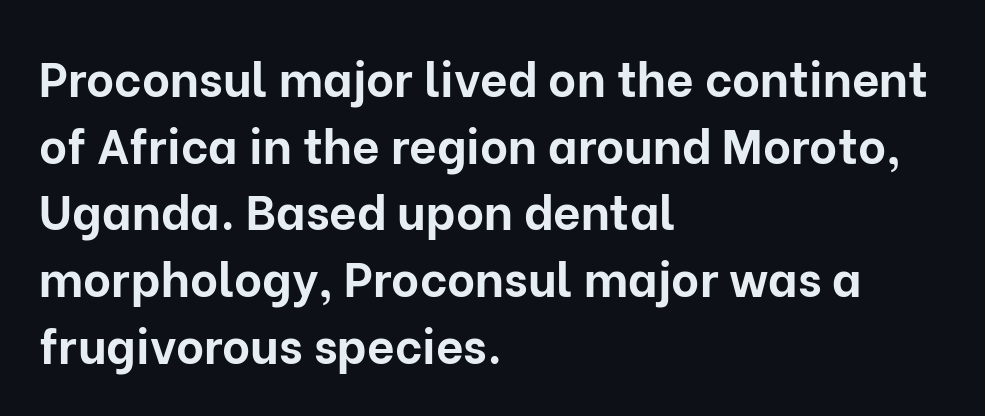
This sample has the flowing, uneven cadence of proportional lettering. Spacing between characters is what you'd get straight out of the box. The lines are quadded left. Designer's note — italics off, roman on. On the weight axis this lands at bold, roughly 700.
